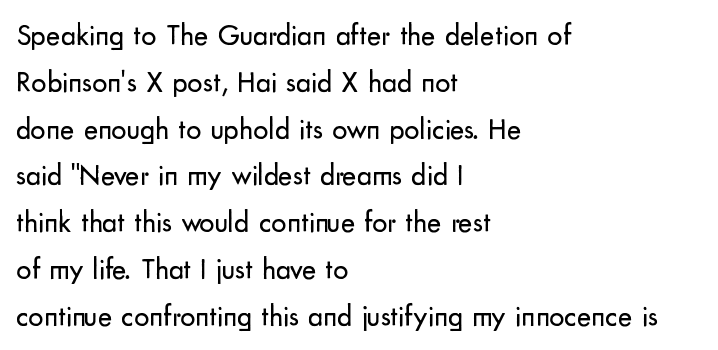
Q: Is the text bold? A: No.
Q: Is the text italic (slanted)? A: No, it is upright.
Q: Is the typeface a serif or a sans-serif typeface? A: Sans-serif.
Q: Is the text underlined? A: No.
Q: How is the paragraph aligned? A: Left-aligned.
Q: Is the spacing between letters normal or unusually wide? A: Normal.
Q: Is the spacing between lines tight, normal or loose? A: Normal.
Q: Width (condensed, normal, or wide)? A: Normal.
Q: Stroke contrast? A: Low.
Q: x-height? A: Small.
Q: Monospaced? A: No.
